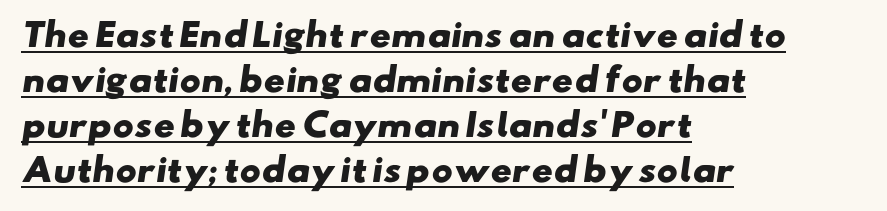
The image shows 32 px heavy, wide sans-serif type; set left-aligned, normal line spacing (1.41x), normal letter spacing, underlined; low stroke contrast and a small x-height.
